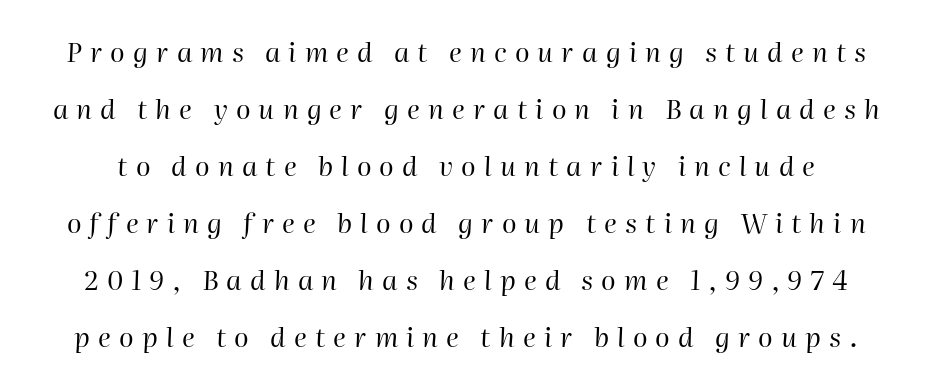
{"italic": "yes", "lean": "right", "slant_degrees": 2, "bold": "no", "underline": "no", "line_spacing": "loose", "line_spacing_ratio": 2.11, "letter_spacing": "wide", "letter_spacing_em": 0.3, "glyph_px": 27}
